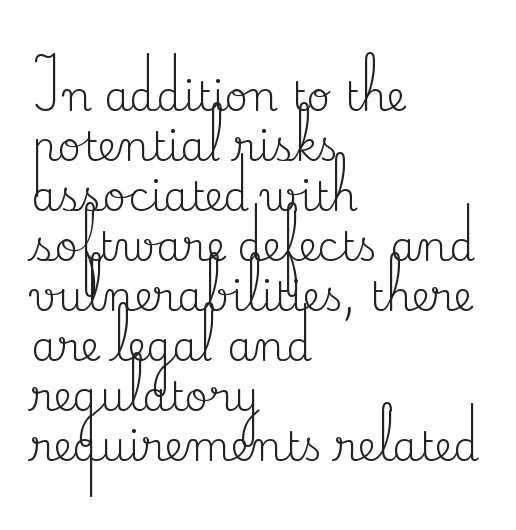
The image shows 41 px regular-weight serif type, upright; set left-aligned, line spacing 1.22x, normal letter spacing, not underlined; medium stroke contrast and a small x-height.
